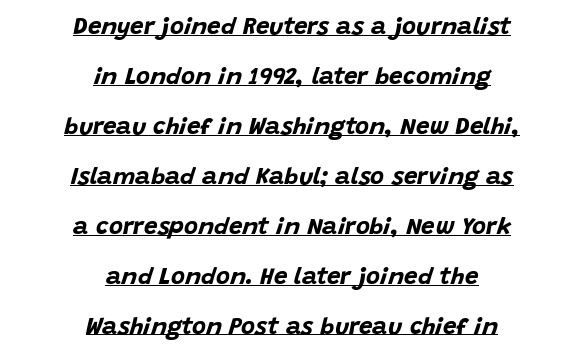
Q: Is the text bold? A: Yes.
Q: Is the text italic (slanted)? A: Yes, it leans right by about 15 degrees.
Q: Is the text underlined? A: Yes.
Q: How is the paragraph aligned? A: Centered.
Q: Is the spacing between letters normal or unusually wide? A: Normal.
Q: Is the spacing between lines tight, normal or loose? A: Loose.
